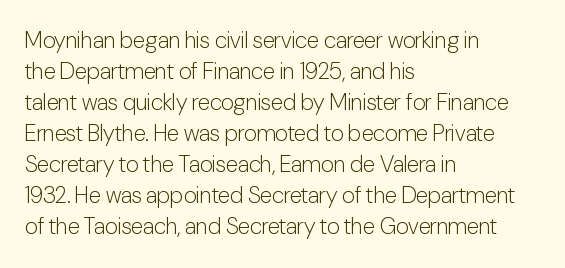
Q: Is the text bold? A: No.
Q: Is the text italic (slanted)? A: No, it is upright.
Q: Is the text underlined? A: No.
Q: How is the paragraph aligned? A: Left-aligned.
Q: Is the spacing between letters normal or unusually wide? A: Normal.
Q: Is the spacing between lines tight, normal or loose? A: Normal.
